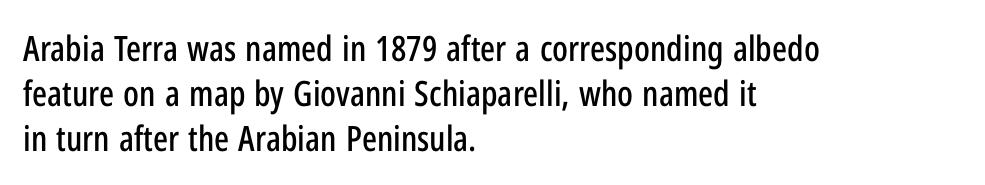
The image shows 35 px condensed sans-serif type, upright; set left-aligned, normal line spacing (1.28x), normal letter spacing, not underlined; low stroke contrast and a medium x-height.
